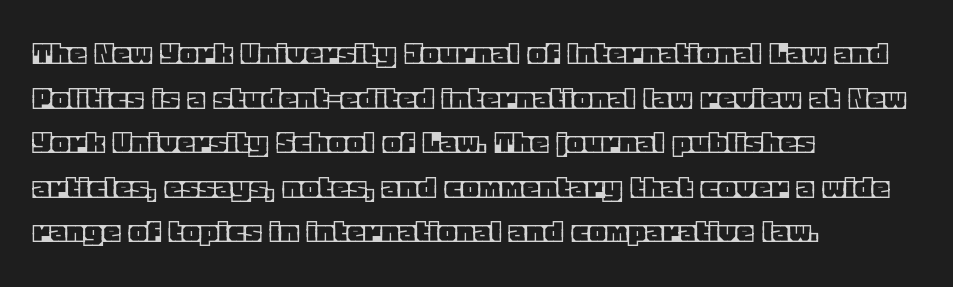
How would I describe the line gaps? Plain and ordinary. The space directly below the letters is spotless. The face used here is rendered with its standard letterfit. Upright lettering throughout. This sample has the flowing, uneven cadence of proportional lettering. The paragraph shown leans on its left margin.
